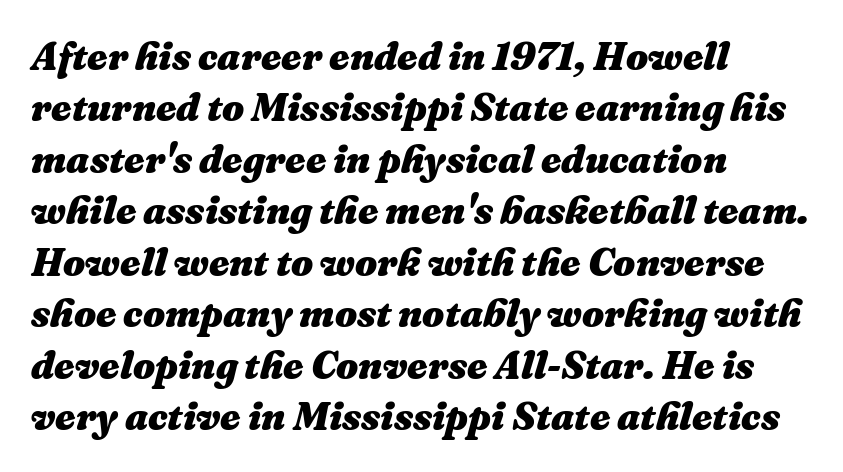
{"italic": "yes", "lean": "right", "slant_degrees": 16, "bold": "yes", "weight": "heavy", "width": "normal", "stroke_contrast": "medium", "x_height": "medium", "monospaced": "no", "underline": "no", "align": "left", "line_spacing": "normal", "line_spacing_ratio": 1.32, "letter_spacing": "normal", "letter_spacing_em": 0.0, "glyph_px": 39}
